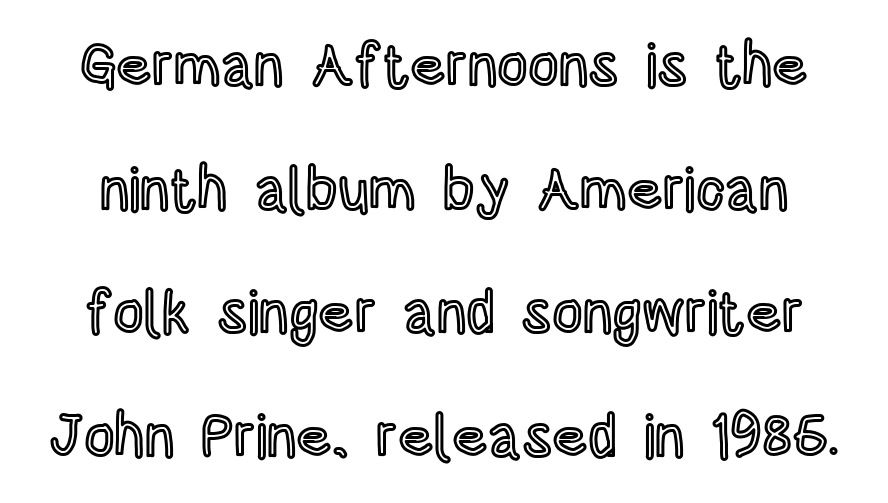
{"italic": "no", "width": "condensed", "x_height": "large", "monospaced": "no", "underline": "no", "line_spacing": "loose", "line_spacing_ratio": 2.06, "letter_spacing": "normal", "letter_spacing_em": 0.0, "glyph_px": 60}
